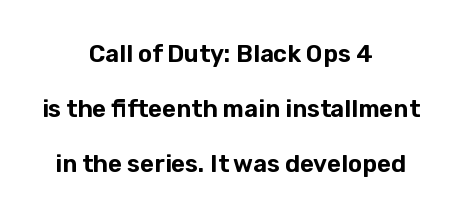
Q: Is the text italic (slanted)? A: No, it is upright.
Q: Is the text underlined? A: No.
Q: How is the paragraph aligned? A: Centered.
Q: Is the spacing between letters normal or unusually wide? A: Normal.
Q: Is the spacing between lines tight, normal or loose? A: Loose.
